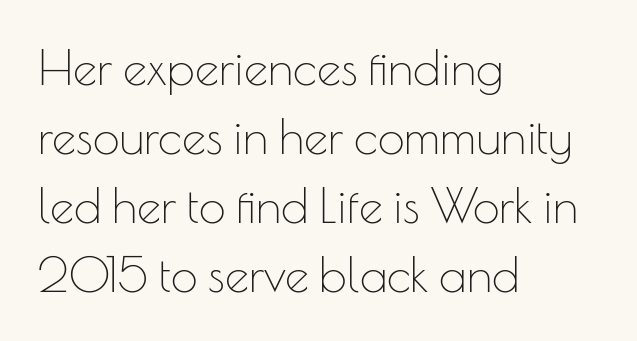
Q: Is the text bold? A: No.
Q: Is the text italic (slanted)? A: No, it is upright.
Q: Is the typeface a serif or a sans-serif typeface? A: Sans-serif.
Q: Is the text underlined? A: No.
Q: How is the paragraph aligned? A: Left-aligned.
Q: Is the spacing between letters normal or unusually wide? A: Normal.
Q: Is the spacing between lines tight, normal or loose? A: Normal.
Q: Width (condensed, normal, or wide)? A: Normal.
Q: Stroke contrast? A: Low.
Q: x-height? A: Small.
Q: Monospaced? A: No.
